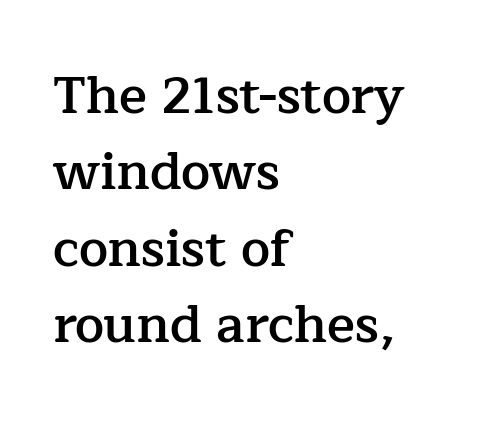
Q: Is the text bold? A: Semi-bold.
Q: Is the text italic (slanted)? A: No, it is upright.
Q: Is the typeface a serif or a sans-serif typeface? A: Serif.
Q: Is the text underlined? A: No.
Q: How is the paragraph aligned? A: Left-aligned.
Q: Is the spacing between letters normal or unusually wide? A: Normal.
Q: Is the spacing between lines tight, normal or loose? A: Normal.
Q: Width (condensed, normal, or wide)? A: Normal.
Q: Stroke contrast? A: Low.
Q: x-height? A: Medium.
Q: Monospaced? A: No.
